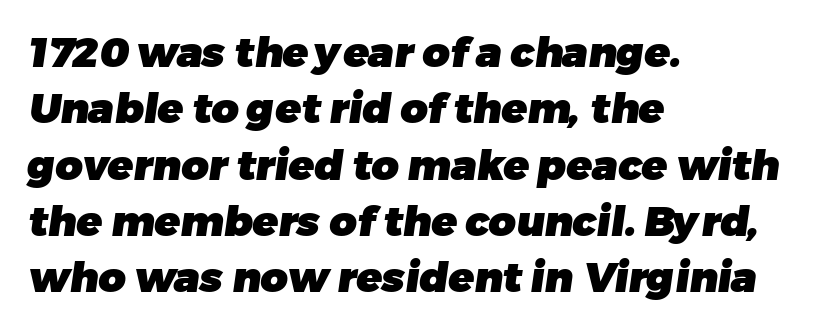
Q: Is the text bold? A: Yes.
Q: Is the typeface a serif or a sans-serif typeface? A: Sans-serif.
Q: Is the text underlined? A: No.
Q: How is the paragraph aligned? A: Left-aligned.
Q: Is the spacing between letters normal or unusually wide? A: Normal.
Q: Is the spacing between lines tight, normal or loose? A: Normal.
Q: Width (condensed, normal, or wide)? A: Normal.
Q: Stroke contrast? A: Low.
Q: x-height? A: Medium.
Q: Monospaced? A: No.
